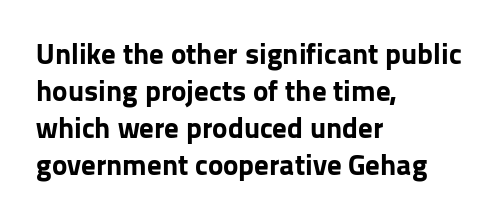
The image shows 29 px bold sans-serif type, upright; set left-aligned, normal line spacing (1.28x), normal letter spacing, not underlined; low stroke contrast and a medium x-height.
